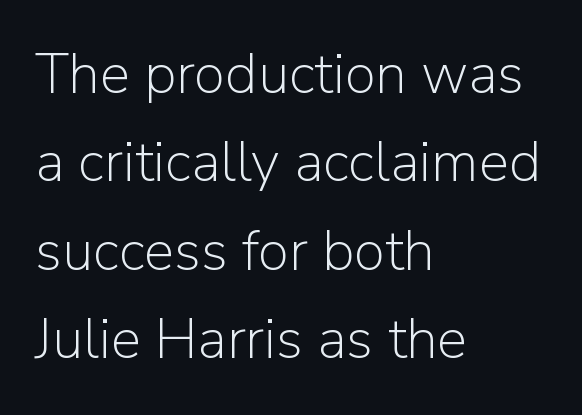
{"serif": "no", "italic": "no", "bold": "no", "weight": "light", "width": "normal", "stroke_contrast": "low", "x_height": "medium", "monospaced": "no", "underline": "no", "align": "left", "line_spacing": "normal", "line_spacing_ratio": 1.55, "letter_spacing": "normal", "letter_spacing_em": 0.0, "glyph_px": 57}
